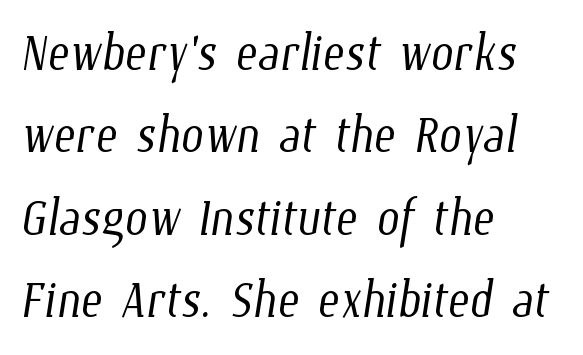
The image shows 66 px light, condensed type; set left-aligned, normal line spacing (1.25x), normal letter spacing, not underlined; low stroke contrast and a medium x-height.
